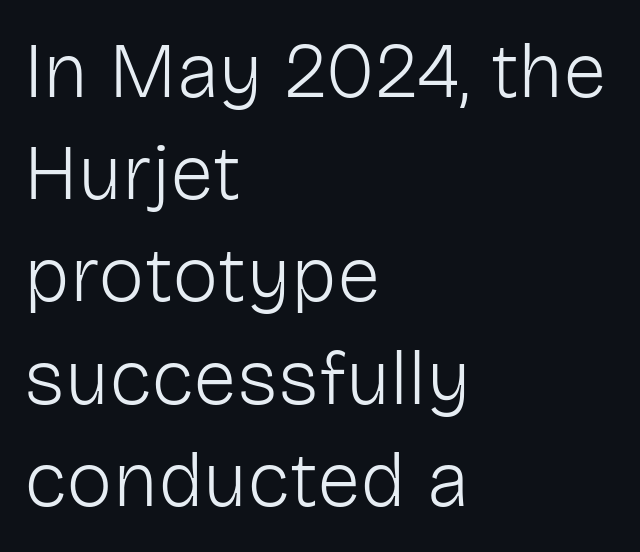
Q: Is the text bold? A: No.
Q: Is the text italic (slanted)? A: No, it is upright.
Q: Is the typeface a serif or a sans-serif typeface? A: Sans-serif.
Q: Is the text underlined? A: No.
Q: How is the paragraph aligned? A: Left-aligned.
Q: Is the spacing between letters normal or unusually wide? A: Normal.
Q: Is the spacing between lines tight, normal or loose? A: Normal.
Q: Width (condensed, normal, or wide)? A: Normal.
Q: Stroke contrast? A: Low.
Q: x-height? A: Medium.
Q: Monospaced? A: No.
